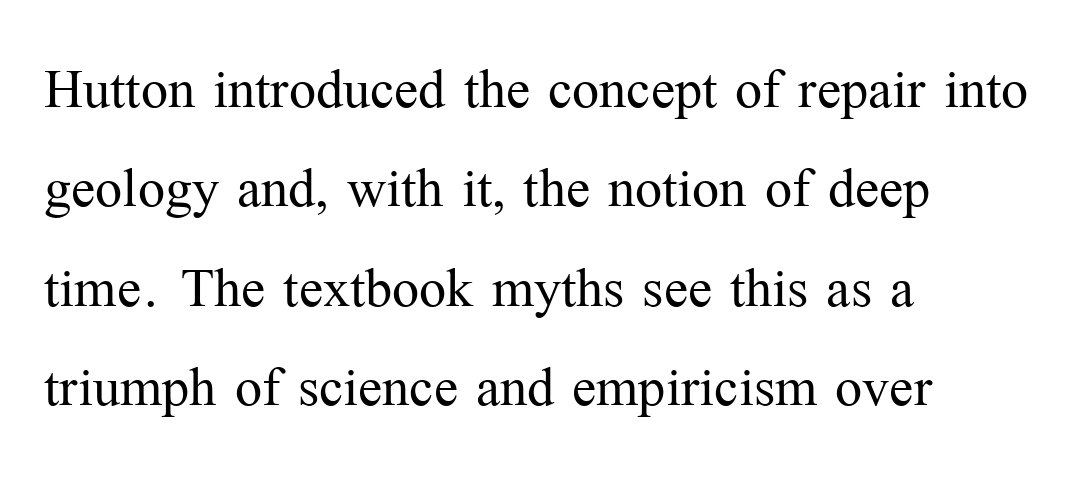
The baseline area is clear. Designer's note — italics off, roman on. A typesetter would call this leading conventional body-copy spacing. Students, note that the glyphs here touch the page at normal intervals. The typesetter chose a ragged-right arrangement here. Serif or sans? Serif — the stroke terminals have little feet.
